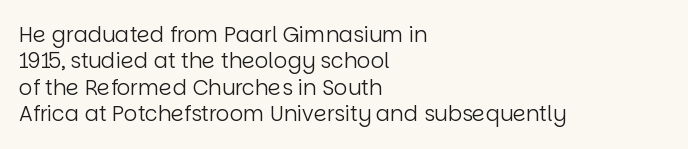
Q: Is the text bold? A: No.
Q: Is the text italic (slanted)? A: No, it is upright.
Q: Is the text underlined? A: No.
Q: How is the paragraph aligned? A: Left-aligned.
Q: Is the spacing between letters normal or unusually wide? A: Normal.
Q: Is the spacing between lines tight, normal or loose? A: Normal.
